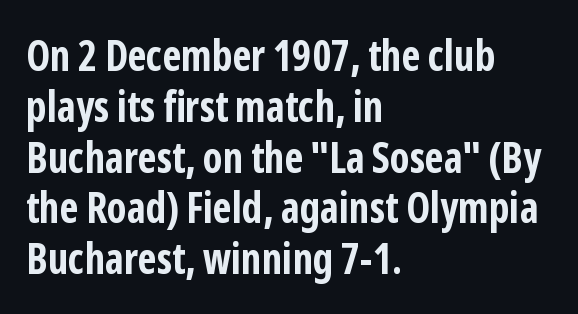
{"serif": "no", "italic": "no", "bold": "yes", "weight": "bold", "width": "condensed", "stroke_contrast": "low", "x_height": "medium", "monospaced": "no", "underline": "no", "align": "left", "line_spacing_ratio": 1.21, "letter_spacing": "normal", "letter_spacing_em": 0.0, "glyph_px": 42}
